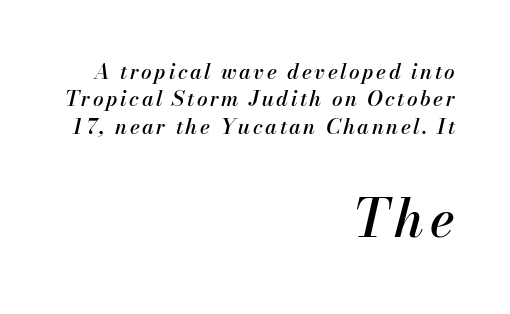
Note the varied advance widths — an 'i' is clearly narrower than an 'm'. These lines stack with their right ends in a neat column. Of the two passages, the one underneath uses the larger point size. Honestly, the row spacing looks completely unremarkable. Rule under the text: the space is simply empty. When letters slant like this, we call the style italic.
